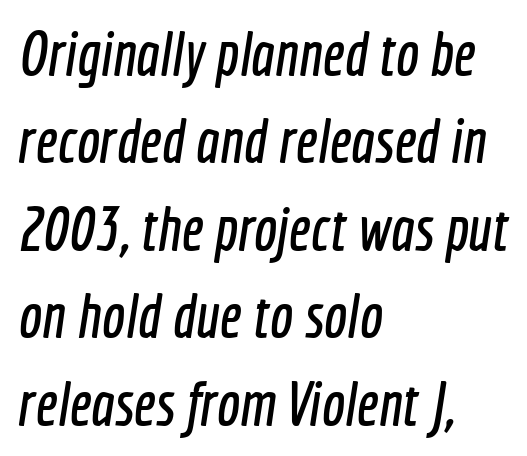
{"serif": "no", "width": "condensed", "x_height": "medium", "monospaced": "no", "underline": "no", "align": "left", "line_spacing": "normal", "line_spacing_ratio": 1.41, "letter_spacing": "normal", "letter_spacing_em": 0.0, "glyph_px": 62}
